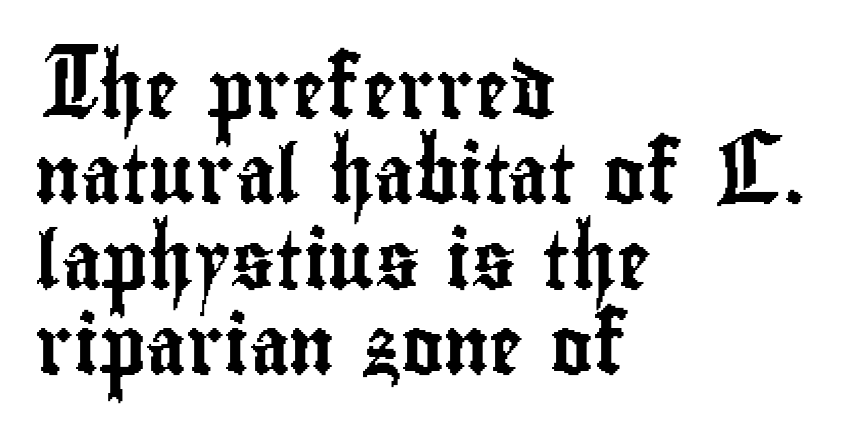
The image shows 57 px condensed sans-serif type, upright; set left-aligned, normal line spacing (1.5x), normal letter spacing, not underlined; low stroke contrast and a small x-height.
